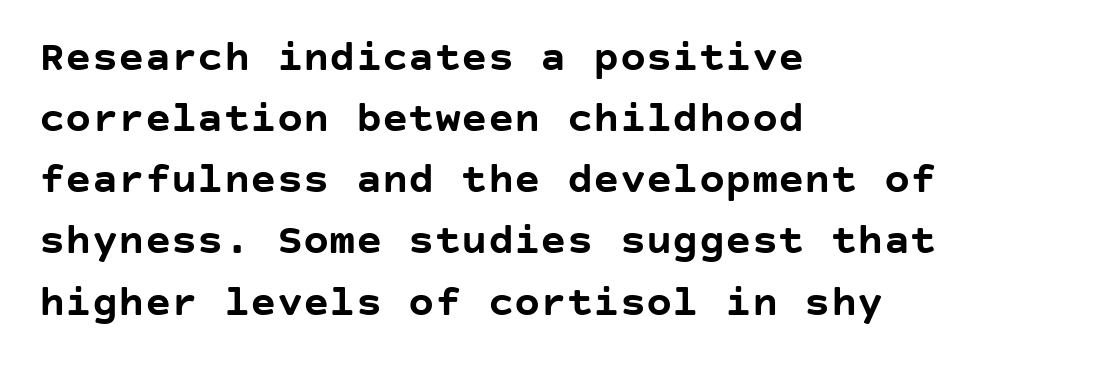
{"serif": "no", "italic": "no", "bold": "yes", "weight": "semibold", "width": "normal", "stroke_contrast": "low", "x_height": "large", "underline": "no", "align": "left", "line_spacing": "normal", "line_spacing_ratio": 1.39, "letter_spacing": "normal", "letter_spacing_em": 0.0, "glyph_px": 44}
